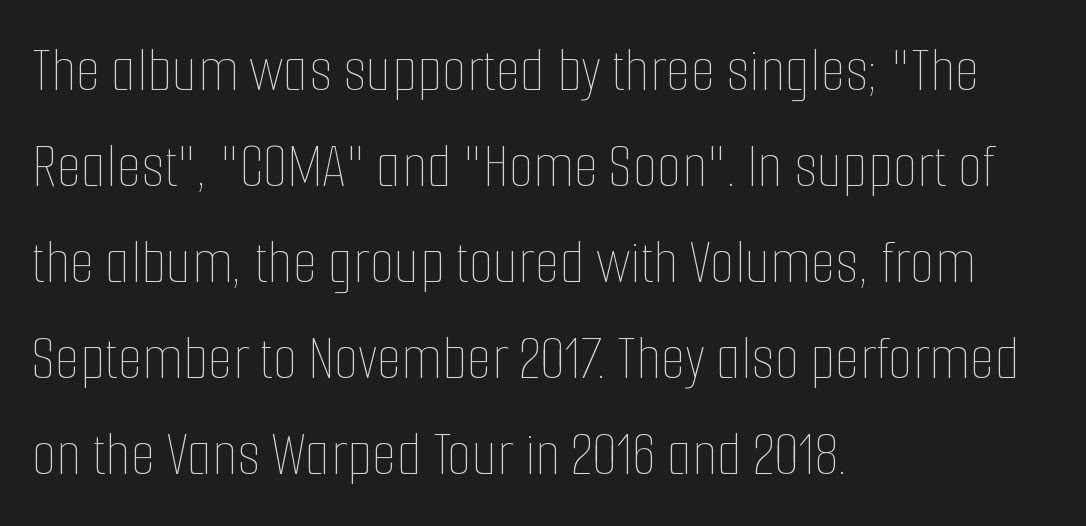
Note the varied advance widths — an 'i' is clearly narrower than an 'm'. Spacing between characters is what you'd get straight out of the box. Vertical stems look standard width or narrower in stroke. Quick note: underline off. Rendered with straight, roman letterforms. Horizontally, the lines are justified to the leading edge only.
